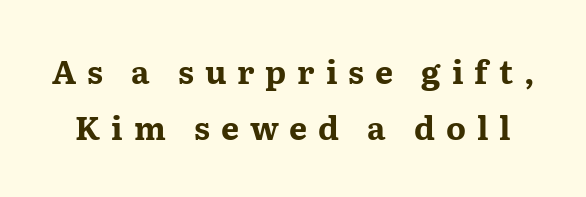
{"serif": "yes", "italic": "no", "bold": "yes", "weight": "bold", "width": "wide", "stroke_contrast": "medium", "x_height": "medium", "monospaced": "no", "underline": "no", "line_spacing_ratio": 1.76, "letter_spacing": "wide", "letter_spacing_em": 0.34, "glyph_px": 32}
